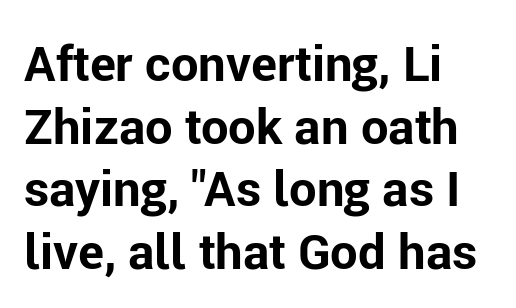
The letters advance in unequal steps, a hallmark of proportional type. The typesetting leans heavy: a genuine bold. Does the copy run flush right? No — it runs flush left. Underline: absent. The glyphs in this specimen are sans serif. Italic: no, the glyphs are upright roman.
